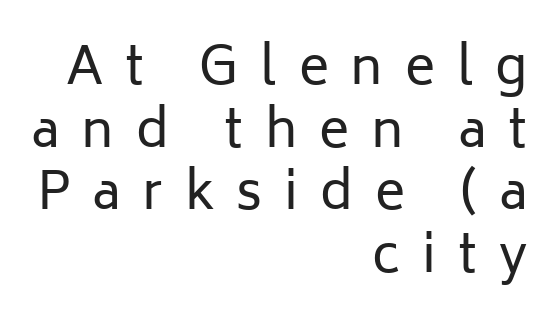
The image shows 51 px regular-weight sans-serif type, upright; set right-aligned, line spacing 1.23x, unusually wide letter spacing (+0.43 em), not underlined; low stroke contrast and a medium x-height.
